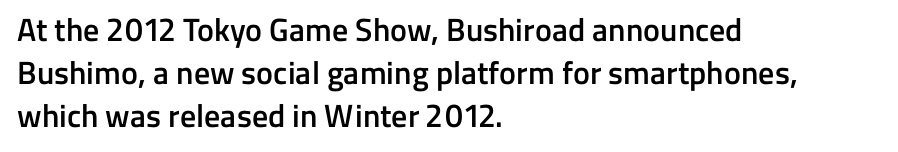
{"serif": "no", "italic": "no", "bold": "semi", "weight": "semibold", "width": "normal", "stroke_contrast": "low", "x_height": "medium", "monospaced": "no", "underline": "no", "align": "left", "line_spacing": "normal", "line_spacing_ratio": 1.34, "letter_spacing": "normal", "letter_spacing_em": 0.0, "glyph_px": 32}
